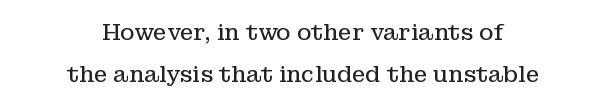
{"italic": "no", "bold": "no", "underline": "no", "align": "center", "line_spacing": "loose", "line_spacing_ratio": 1.93, "letter_spacing": "normal", "letter_spacing_em": 0.0, "glyph_px": 22}
